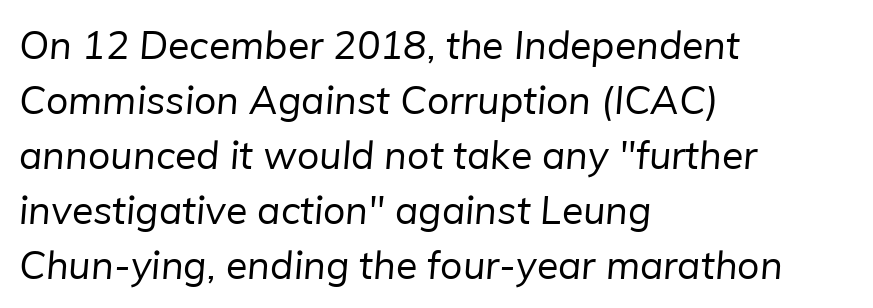
Q: Is the text bold? A: No.
Q: Is the typeface a serif or a sans-serif typeface? A: Sans-serif.
Q: Is the text underlined? A: No.
Q: How is the paragraph aligned? A: Left-aligned.
Q: Is the spacing between letters normal or unusually wide? A: Normal.
Q: Is the spacing between lines tight, normal or loose? A: Normal.
Q: Width (condensed, normal, or wide)? A: Normal.
Q: Stroke contrast? A: Low.
Q: x-height? A: Medium.
Q: Monospaced? A: No.
